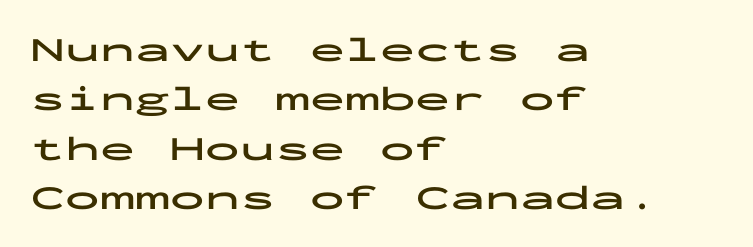
{"serif": "no", "italic": "no", "bold": "yes", "weight": "bold", "width": "wide", "stroke_contrast": "low", "x_height": "medium", "monospaced": "yes", "underline": "no", "align": "left", "line_spacing": "normal", "line_spacing_ratio": 1.41, "letter_spacing": "normal", "letter_spacing_em": 0.0, "glyph_px": 35}
